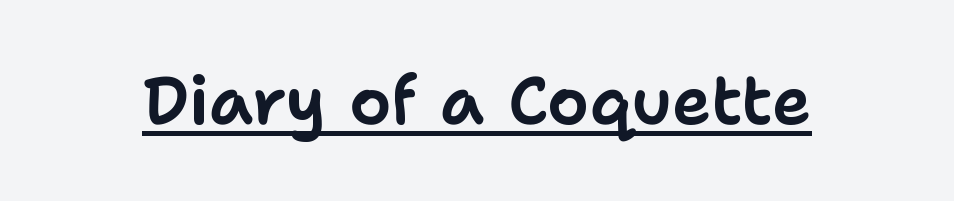
These lines were composed using upright roman letters. The rendering keeps characters at their native spacing. Proportional: the letters do not fall into vertical columns. A typesetter would label this face a sans. Underline: present.
